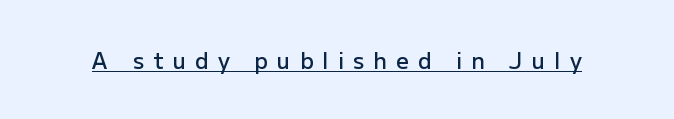
{"italic": "no", "bold": "semi", "underline": "yes", "letter_spacing": "wide", "letter_spacing_em": 0.42, "glyph_px": 22}
